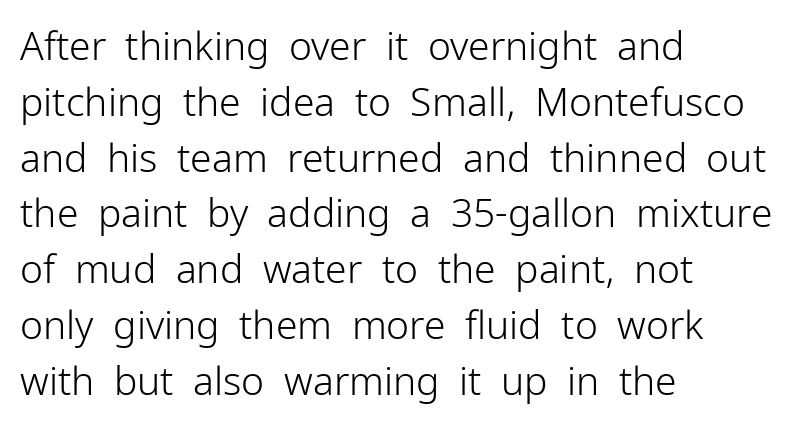
Q: Is the text bold? A: No.
Q: Is the text italic (slanted)? A: No, it is upright.
Q: Is the typeface a serif or a sans-serif typeface? A: Sans-serif.
Q: Is the text underlined? A: No.
Q: How is the paragraph aligned? A: Left-aligned.
Q: Is the spacing between letters normal or unusually wide? A: Normal.
Q: Is the spacing between lines tight, normal or loose? A: Normal.
Q: Width (condensed, normal, or wide)? A: Normal.
Q: Stroke contrast? A: Low.
Q: x-height? A: Medium.
Q: Monospaced? A: No.
